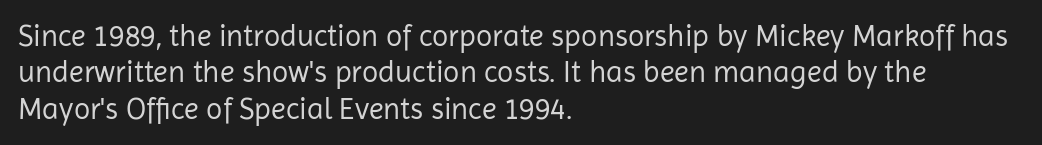
Do the characters align in a grid? No, the font is proportional. Do the letters lean? They stand straight. Alignment: flush left. Glyph-to-glyph distance matches everyday printed text. The passage shown is typeset with a sans-serif family.
